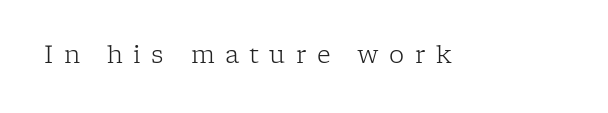
Q: Is the text bold? A: No.
Q: Is the text italic (slanted)? A: No, it is upright.
Q: Is the text underlined? A: No.
Q: Is the spacing between letters normal or unusually wide? A: Unusually wide.
